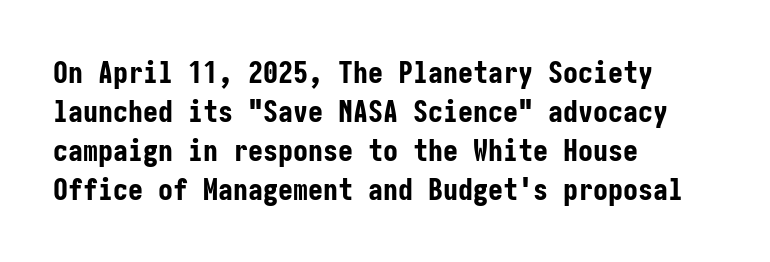
Q: Is the text bold? A: Yes.
Q: Is the text italic (slanted)? A: No, it is upright.
Q: Is the typeface a serif or a sans-serif typeface? A: Sans-serif.
Q: Is the text underlined? A: No.
Q: How is the paragraph aligned? A: Left-aligned.
Q: Is the spacing between letters normal or unusually wide? A: Normal.
Q: Is the spacing between lines tight, normal or loose? A: Normal.
Q: Width (condensed, normal, or wide)? A: Condensed.
Q: Stroke contrast? A: Low.
Q: x-height? A: Medium.
